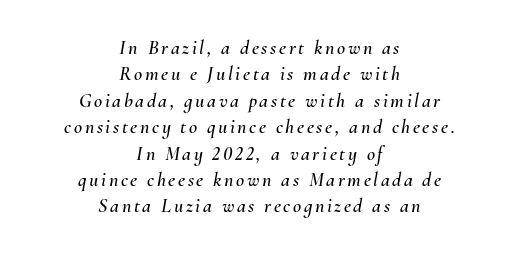
Caption: multi-line text, centered on the measure. Quick note: italic. The block of text has a typical density, with ordinary space between rows. The passage shown is not underscored anywhere.
